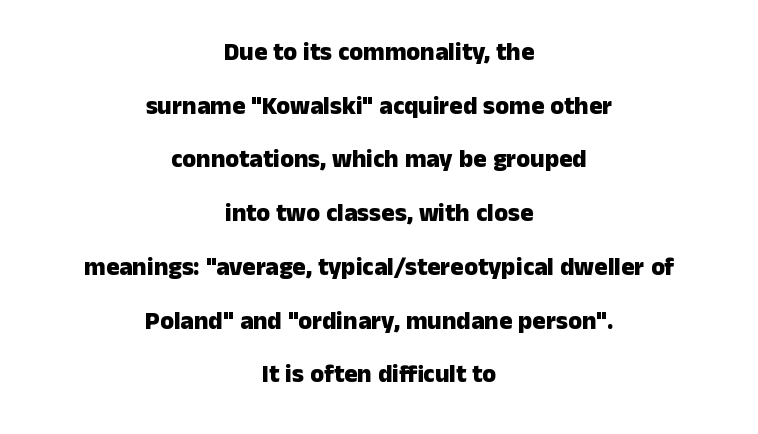
The passage shown has conventional tracking throughout. No word sits above an underline. Weight check: bold — yes, fully. This is the regular roman posture of the typeface. Caption: multi-line text, centered on the measure.
